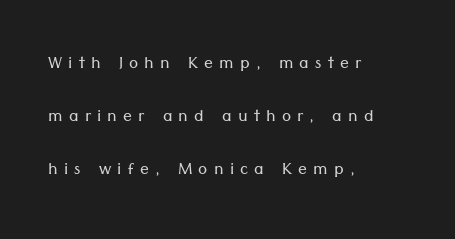
Q: Is the text bold? A: No.
Q: Is the text italic (slanted)? A: No, it is upright.
Q: Is the text underlined? A: No.
Q: How is the paragraph aligned? A: Left-aligned.
Q: Is the spacing between letters normal or unusually wide? A: Unusually wide.
Q: Is the spacing between lines tight, normal or loose? A: Loose.
